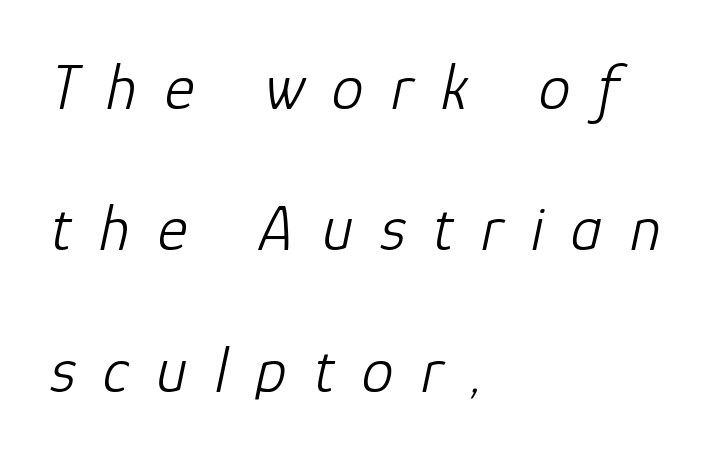
The letters look calm and open, with moderate or lighter stems. Between one letter and the next there's a generous, obvious gap. Each new line begins a long way beneath the previous one. If you drew a line through each stem, it would be angled. Nobody drew a line under any word here.
